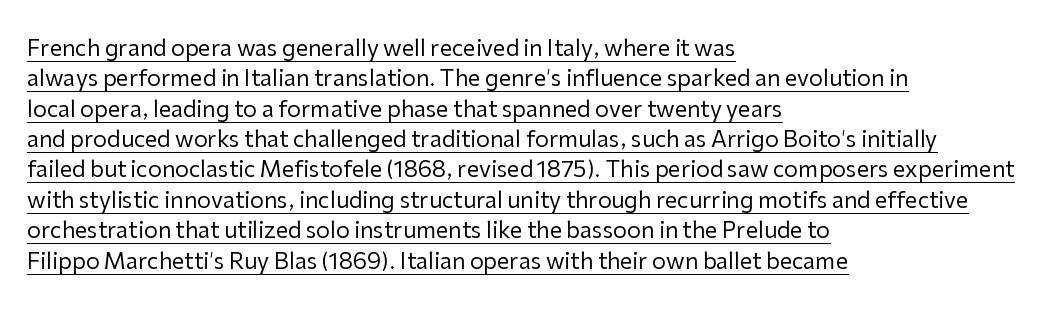
The image shows 22 px text type, upright; set left-aligned, normal line spacing (1.38x), normal letter spacing, underlined.
